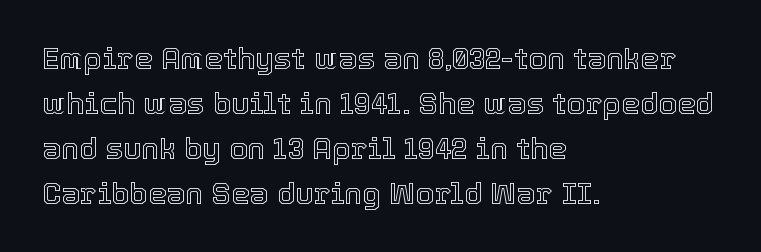
Each word holds together tightly as a unit, with standard inter-letter gaps. Is there much room between lines? A standard amount, neither cramped nor airy. Reading down the block, your eye returns to a fixed left position each line. Do the characters align in a grid? No, the font is proportional. Descenders hang freely into open space. Every character sits straight up, as roman type does.
